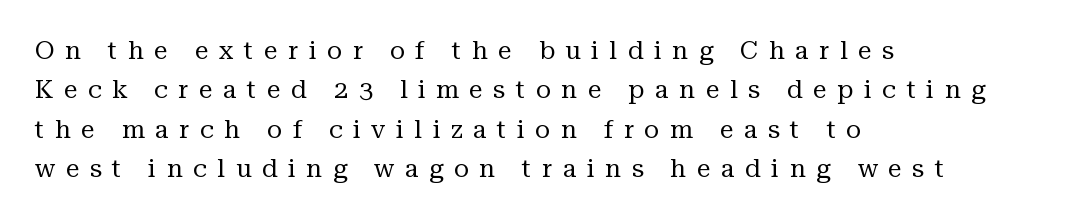
{"italic": "no", "bold": "no", "underline": "no", "align": "left", "line_spacing": "normal", "line_spacing_ratio": 1.58, "letter_spacing": "wide", "letter_spacing_em": 0.42, "glyph_px": 25}
